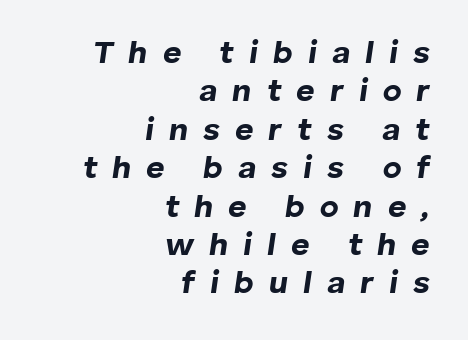
{"italic": "yes", "lean": "right", "slant_degrees": 8, "bold": "yes", "weight": "bold", "width": "normal", "stroke_contrast": "low", "x_height": "medium", "monospaced": "no", "underline": "no", "align": "right", "line_spacing_ratio": 1.2, "letter_spacing": "wide", "letter_spacing_em": 0.47, "glyph_px": 32}
